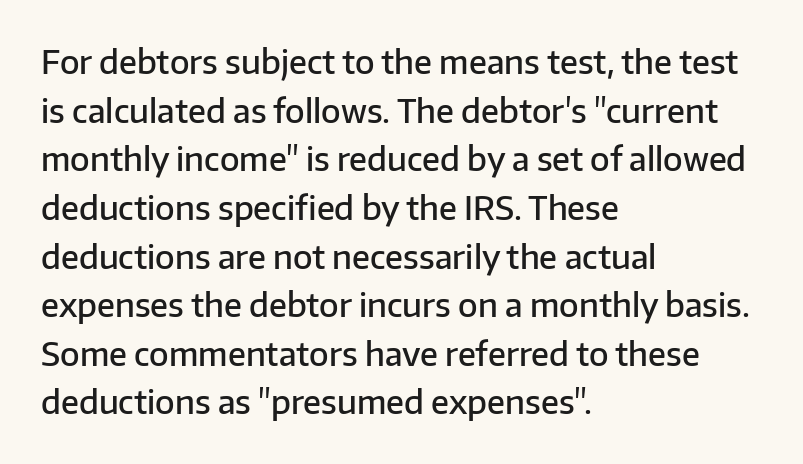
These words are printed semibold, heavier than regular yet not bold. The lettering stays uniformly vertical, giving the passage a roman look. Honestly, the row spacing looks completely unremarkable. Is this a fixed-width face? No — the glyphs have proportional, varying widths. Nothing unusual about the tracking: characters are spaced as the font intends. Check under the words: just untouched page.
